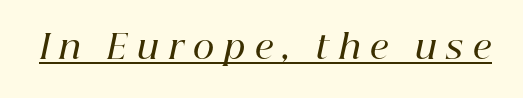
The tracking jumps out immediately: characters are airy and widely separated. The letters advance in unequal steps, a hallmark of proportional type. In designer terms, the underline attribute is active on this setting. The characters display serif detailing at their extremities. Slanted lettering throughout.
